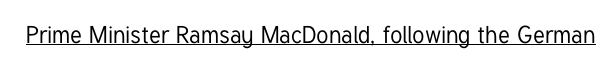
Q: Is the text italic (slanted)? A: No, it is upright.
Q: Is the text underlined? A: Yes.
Q: Is the spacing between letters normal or unusually wide? A: Normal.
